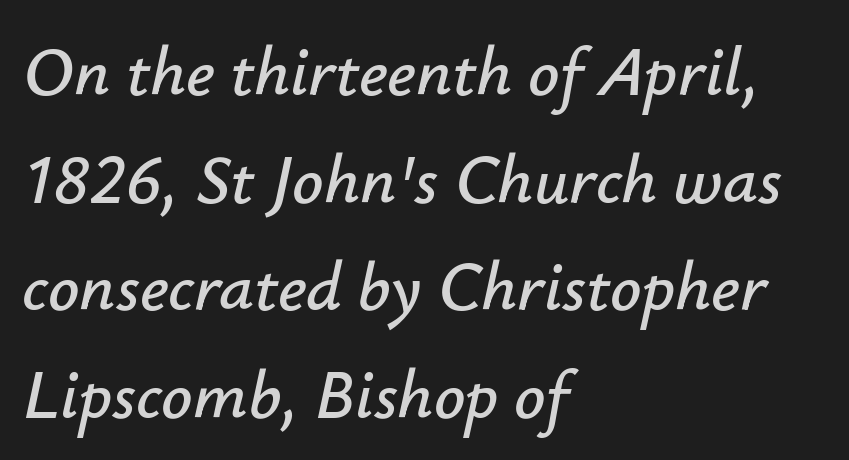
{"italic": "yes", "lean": "right", "slant_degrees": 12, "width": "normal", "stroke_contrast": "low", "x_height": "small", "monospaced": "no", "underline": "no", "align": "left", "line_spacing": "normal", "line_spacing_ratio": 1.56, "letter_spacing": "normal", "letter_spacing_em": 0.0, "glyph_px": 69}
